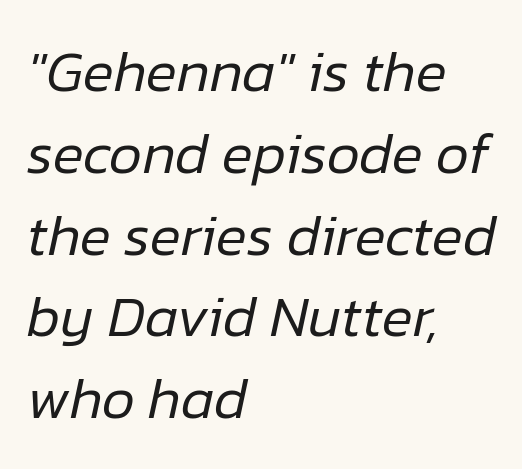
{"italic": "yes", "lean": "right", "slant_degrees": 12, "bold": "no", "weight": "regular", "width": "normal", "stroke_contrast": "low", "x_height": "medium", "monospaced": "no", "underline": "no", "align": "left", "line_spacing": "normal", "line_spacing_ratio": 1.41, "letter_spacing": "normal", "letter_spacing_em": 0.0, "glyph_px": 58}
